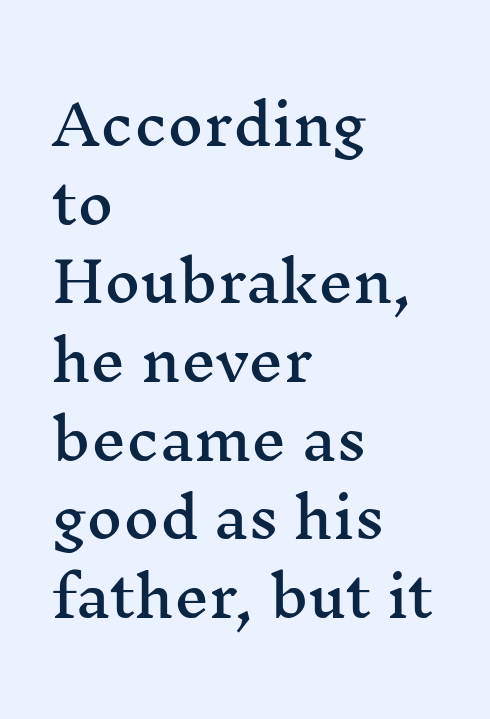
Q: Is the text italic (slanted)? A: No, it is upright.
Q: Is the typeface a serif or a sans-serif typeface? A: Serif.
Q: Is the text underlined? A: No.
Q: How is the paragraph aligned? A: Left-aligned.
Q: Is the spacing between letters normal or unusually wide? A: Normal.
Q: Is the spacing between lines tight, normal or loose? A: Normal.
Q: Width (condensed, normal, or wide)? A: Wide.
Q: Stroke contrast? A: Medium.
Q: x-height? A: Medium.
Q: Monospaced? A: No.
